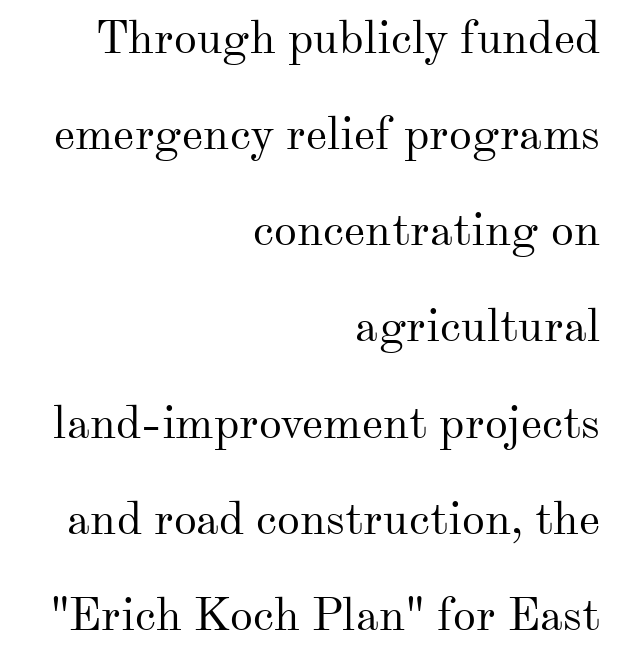
The image shows 46 px regular-weight serif type, upright; set right-aligned, loose line spacing (2.09x), normal letter spacing, not underlined; medium stroke contrast and a small x-height.
